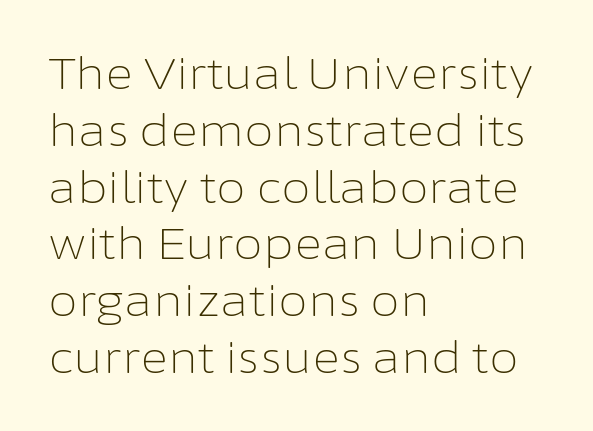
Q: Is the text bold? A: No.
Q: Is the text italic (slanted)? A: No, it is upright.
Q: Is the typeface a serif or a sans-serif typeface? A: Sans-serif.
Q: Is the text underlined? A: No.
Q: How is the paragraph aligned? A: Left-aligned.
Q: Is the spacing between letters normal or unusually wide? A: Normal.
Q: Is the spacing between lines tight, normal or loose? A: Normal.
Q: Width (condensed, normal, or wide)? A: Normal.
Q: Stroke contrast? A: Low.
Q: x-height? A: Medium.
Q: Monospaced? A: No.
